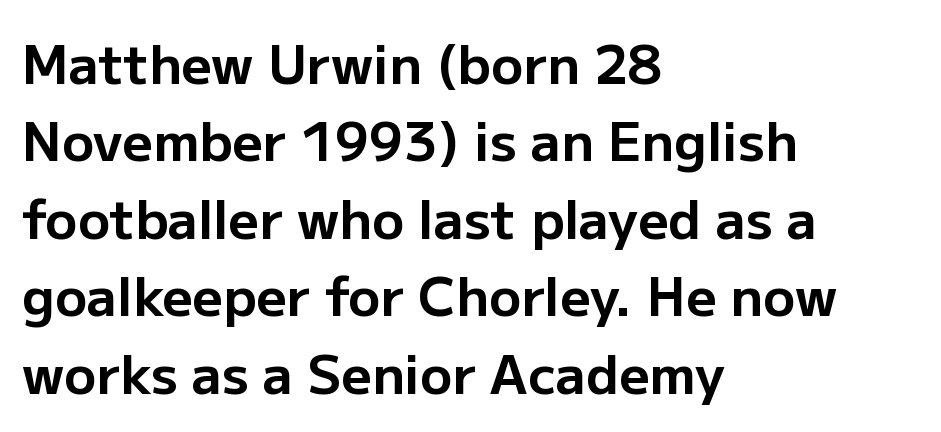
{"serif": "no", "italic": "no", "bold": "yes", "weight": "bold", "width": "normal", "stroke_contrast": "low", "x_height": "medium", "monospaced": "no", "underline": "no", "align": "left", "line_spacing": "normal", "line_spacing_ratio": 1.46, "letter_spacing": "normal", "letter_spacing_em": 0.0, "glyph_px": 53}
